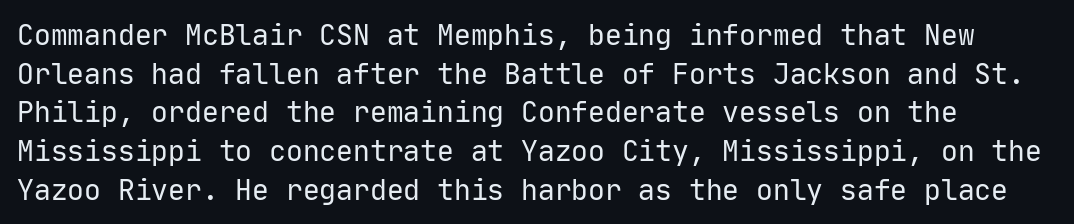
Horizontal bands of white between lines are of average thickness. These lines are composed in type without serifs. The characters are drawn with everyday or finer stroke widths. Rendered with straight, roman letterforms. There is no visible air inserted between adjacent glyphs. Think of a typewriter: that constant character pitch is what you see here.
